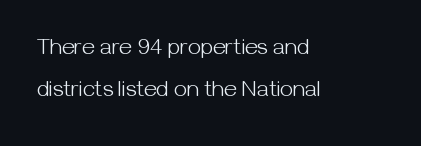
{"italic": "no", "bold": "no", "underline": "no", "align": "left", "line_spacing_ratio": 1.83, "letter_spacing": "normal", "letter_spacing_em": 0.0, "glyph_px": 23}
